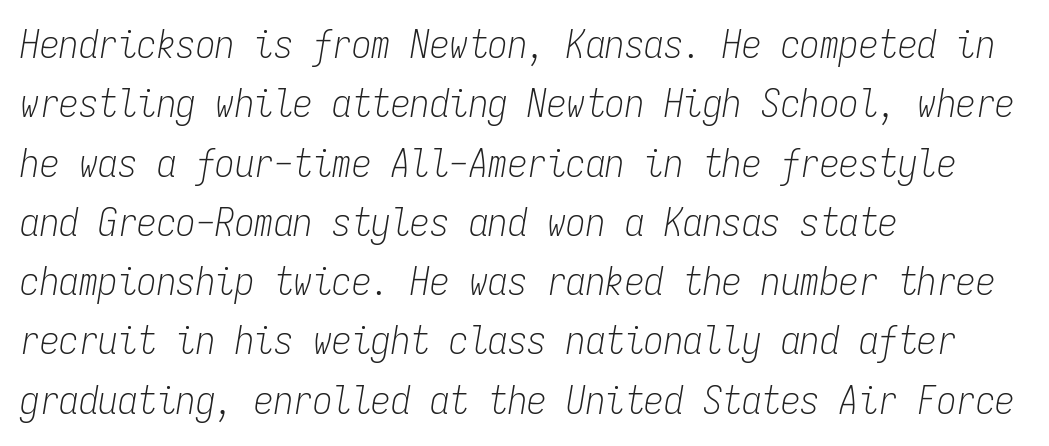
The face used here is rendered with its standard letterfit. Letters rest on an invisible, unmarked baseline. Vertically, the passage feels balanced, rows spaced as you'd expect. The text block is weighted toward the left margin, trailing off unevenly rightward.
